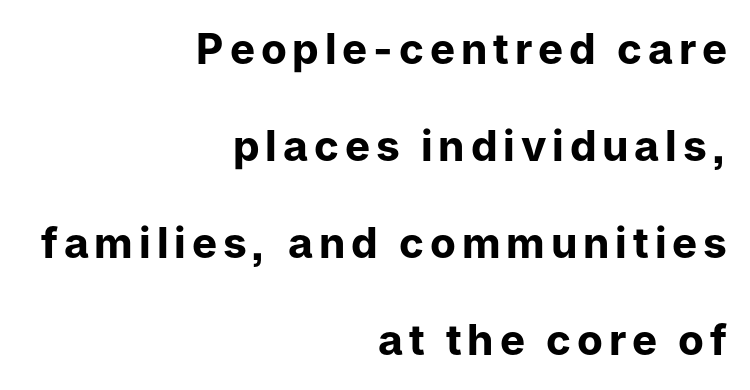
Q: Is the text bold? A: Yes.
Q: Is the text italic (slanted)? A: No, it is upright.
Q: Is the typeface a serif or a sans-serif typeface? A: Sans-serif.
Q: Is the text underlined? A: No.
Q: How is the paragraph aligned? A: Right-aligned.
Q: Is the spacing between lines tight, normal or loose? A: Loose.
Q: Width (condensed, normal, or wide)? A: Normal.
Q: Stroke contrast? A: Low.
Q: x-height? A: Medium.
Q: Monospaced? A: No.
